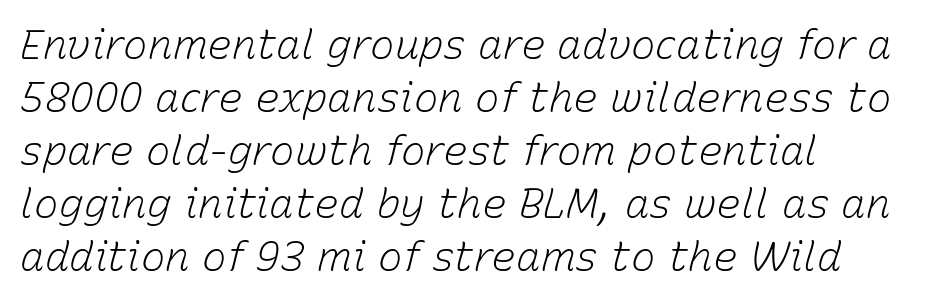
The letterforms sit at book weight or below. Any mark beneath the type? The region is blank. Spacing between characters is what you'd get straight out of the box. The rendering uses natural spacing where letterforms have individual widths.
